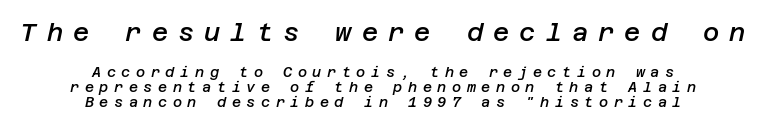
{"italic": "yes", "lean": "right", "slant_degrees": 12, "bold": "semi", "underline": "no", "align": "center", "line_spacing": "tight", "line_spacing_ratio": 1.05, "letter_spacing": "wide", "letter_spacing_em": 0.4, "larger_block": "first", "size_ratio": 1.79, "glyph_px": 25}
